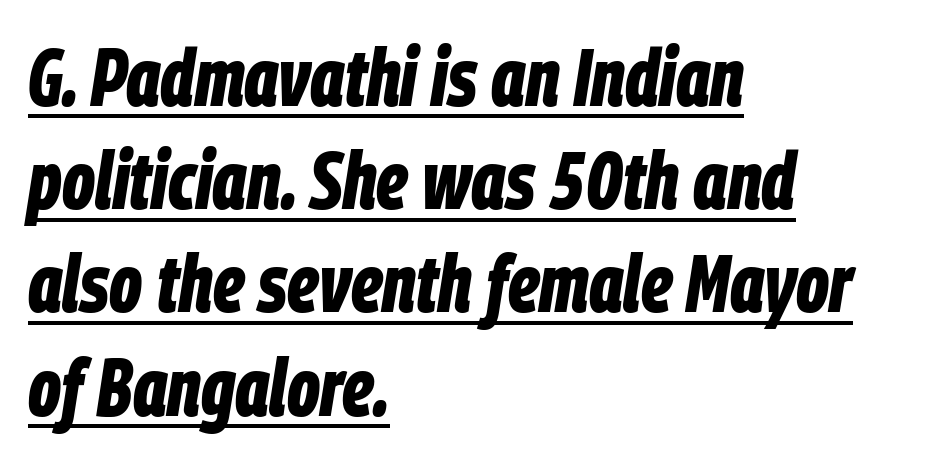
The image shows 80 px bold, condensed type, italic (leaning right); set left-aligned, normal line spacing (1.29x), normal letter spacing, underlined; low stroke contrast and a large x-height.
